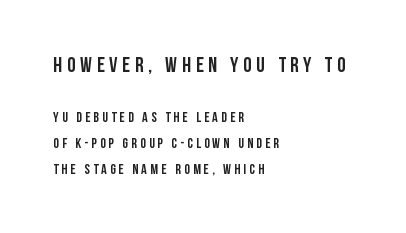
{"italic": "no", "underline": "no", "align": "left", "line_spacing_ratio": 1.87, "letter_spacing": "wide", "letter_spacing_em": 0.23, "larger_block": "first", "size_ratio": 1.5, "glyph_px": 21}
